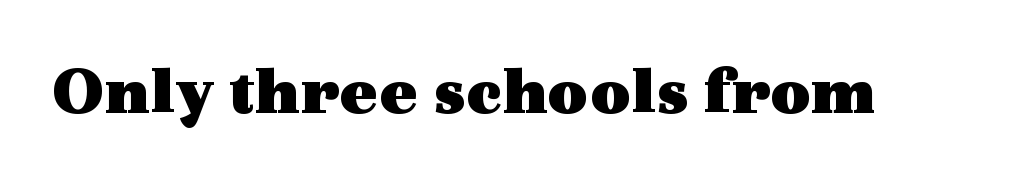
The image shows 70 px heavy, wide serif type, upright; set normal letter spacing, not underlined; a medium x-height.
